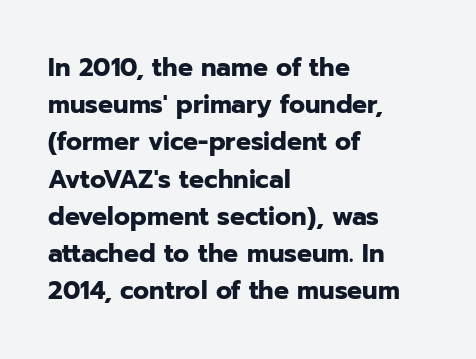
{"italic": "no", "bold": "yes", "underline": "no", "align": "left", "line_spacing": "normal", "line_spacing_ratio": 1.49, "letter_spacing": "normal", "letter_spacing_em": 0.0, "glyph_px": 25}
